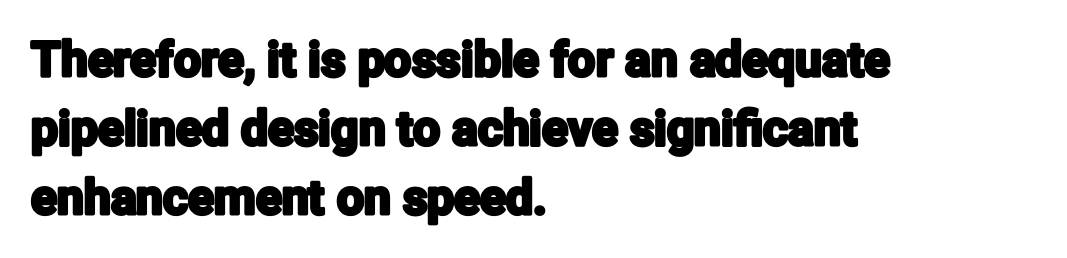
The image shows 48 px condensed sans-serif type, upright; set left-aligned, normal line spacing (1.44x), normal letter spacing, not underlined; low stroke contrast and a medium x-height.
